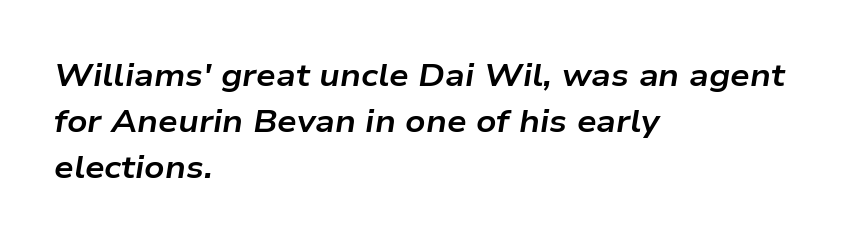
The image shows 31 px bold, wide type, italic (leaning right); set left-aligned, normal line spacing (1.48x), normal letter spacing, not underlined; low stroke contrast and a medium x-height.
